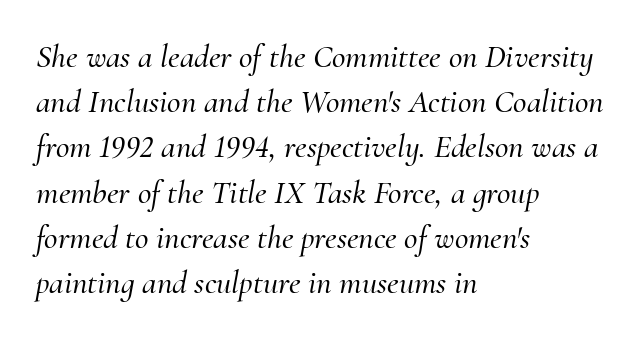
The image shows 33 px serif type, italic (leaning right); set left-aligned, normal line spacing (1.37x), normal letter spacing, not underlined; medium stroke contrast and a small x-height.
